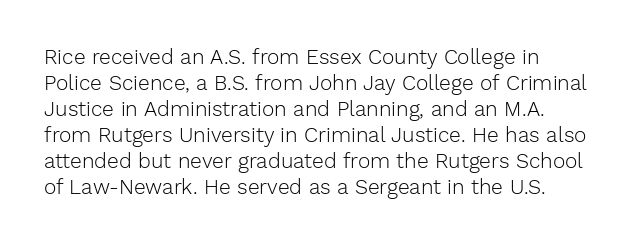
Q: Is the text bold? A: No.
Q: Is the text italic (slanted)? A: No, it is upright.
Q: Is the text underlined? A: No.
Q: Is the spacing between letters normal or unusually wide? A: Normal.
